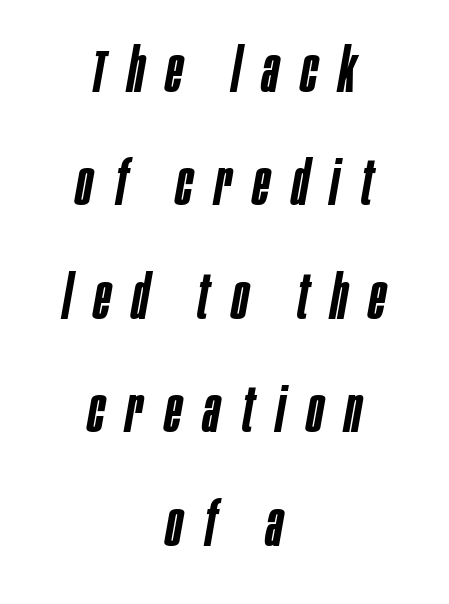
{"italic": "yes", "lean": "right", "slant_degrees": 10, "bold": "semi", "weight": "semibold", "width": "condensed", "stroke_contrast": "low", "x_height": "large", "monospaced": "no", "underline": "no", "align": "center", "line_spacing_ratio": 1.86, "letter_spacing": "wide", "letter_spacing_em": 0.36, "glyph_px": 61}
